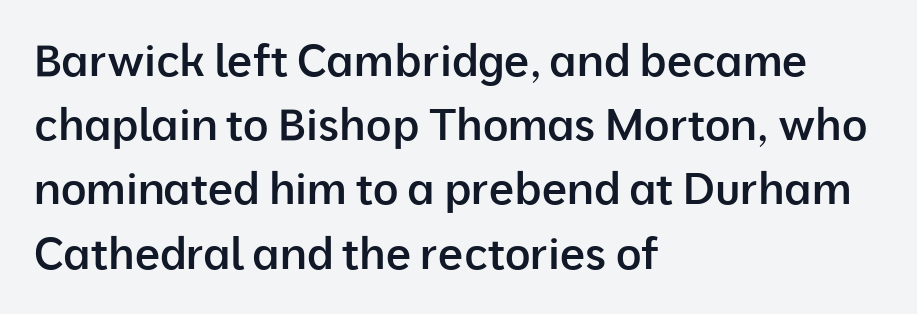
Here the designer chose a conventional face with non-uniform glyph widths. A typesetter would mark this as roman, not italic. The words here are not underlined. Weight check: semibold — heavier than regular, not quite bold. Words appear dense and cohesive because spacing is normal. Compared with typical paragraphs, the rows here are spaced about the same.
